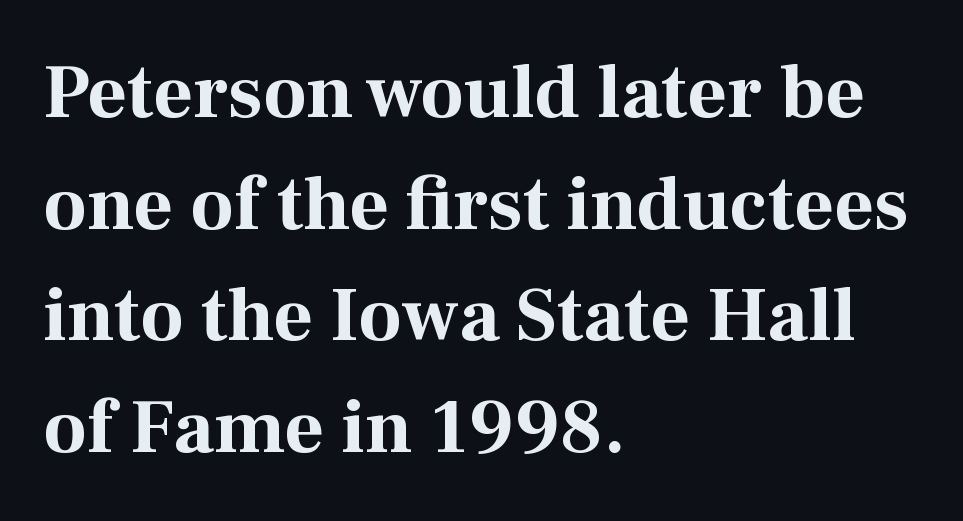
Typesetter's note: full bold, strokes at maximum text heaviness. The letters stand upright; this is a roman face. These lines are composed in type with serifs. Note the varied advance widths — an 'i' is clearly narrower than an 'm'. Nobody touched the tracking dial on this one. Descenders hang freely into open space.
